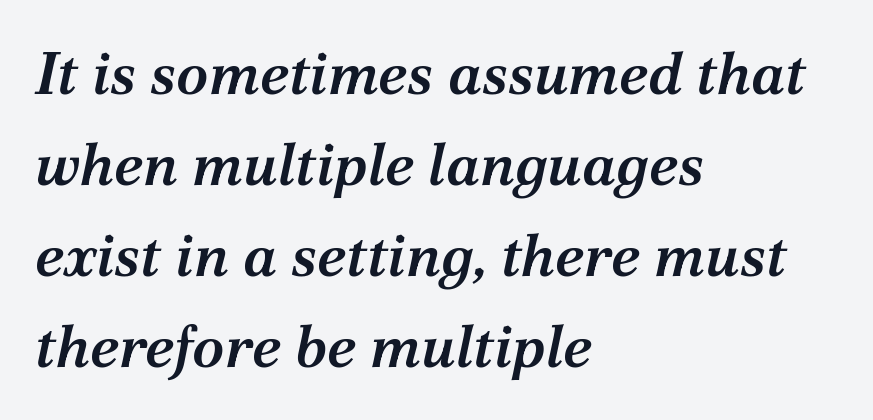
{"serif": "yes", "italic": "yes", "lean": "right", "slant_degrees": 12, "bold": "semi", "weight": "semibold", "width": "normal", "stroke_contrast": "medium", "x_height": "medium", "monospaced": "no", "underline": "no", "align": "left", "line_spacing": "normal", "line_spacing_ratio": 1.54, "letter_spacing": "normal", "letter_spacing_em": 0.0, "glyph_px": 59}
